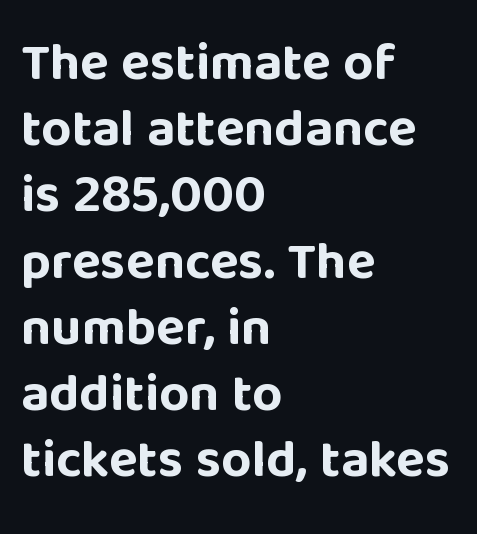
The image shows 53 px bold sans-serif type, upright; set left-aligned, normal line spacing (1.25x), normal letter spacing, not underlined; low stroke contrast and a large x-height.
